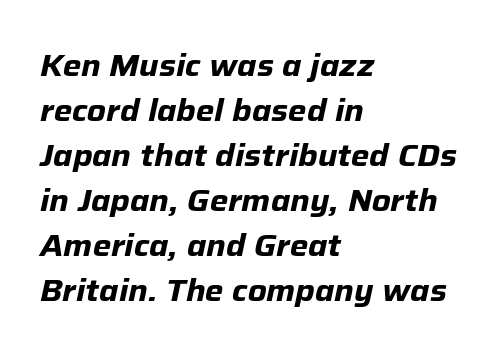
Leftover space on each line is placed entirely after the last word. Varying glyph widths throughout — classic text-font behaviour. Typographic density is high because the face is bold. Has an underline been added? It has not. The designer left line spacing at the default. Looking at the ascenders, they clearly lean.
